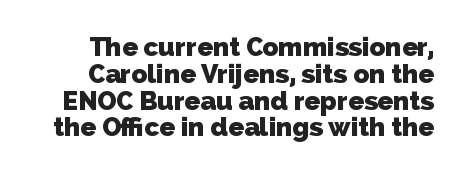
Q: Is the text bold? A: Yes.
Q: Is the text underlined? A: No.
Q: Is the spacing between letters normal or unusually wide? A: Normal.
Q: Is the spacing between lines tight, normal or loose? A: Tight.
